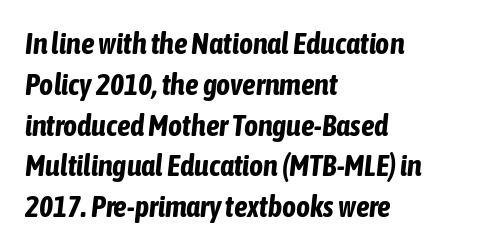
You could not count columns in this text — the font is proportionally spaced. Compared with an ordinary text face, these strokes are far heavier — a full bold. Does the leading feel generous? No, just average. The passage shown is not underscored anywhere. Would a proofreader flag this as italicized? Yes. The paragraph has a hard left edge and a soft right edge.
